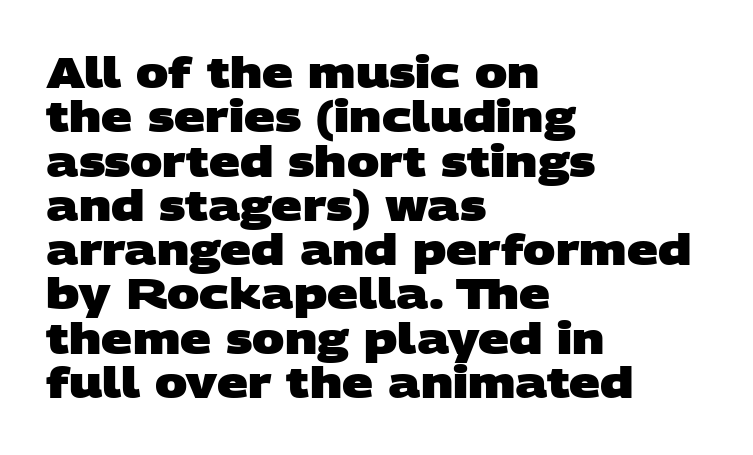
Any mark beneath the type? The region is blank. These lines are rendered in a variable-pitch font. Each new line begins almost immediately beneath the previous one. Emphasis by weight is at full strength: bold. These lines are set flush left with a ragged right edge.
